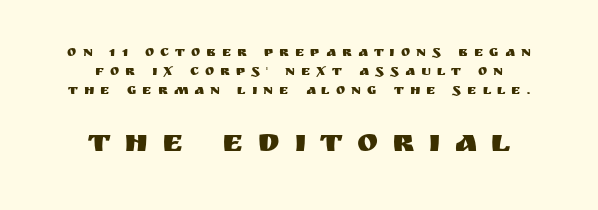
The image shows 32 px sans-serif type, upright; set centered, normal line spacing (1.34x), unusually wide letter spacing (+0.43 em), not underlined; the second (bottom) block is 2.29x larger; medium stroke contrast and a large x-height.
